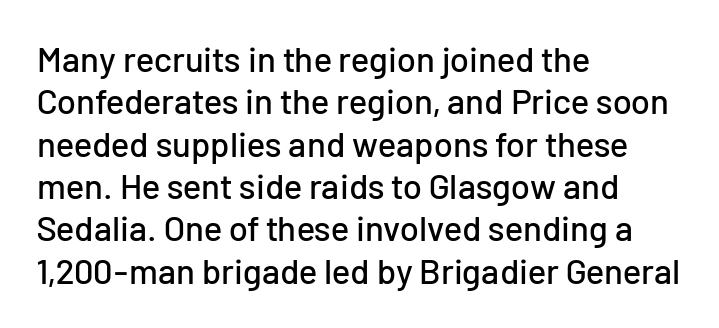
The image shows 35 px sans-serif type, upright; set left-aligned, line spacing 1.21x, normal letter spacing, not underlined; low stroke contrast and a medium x-height.
